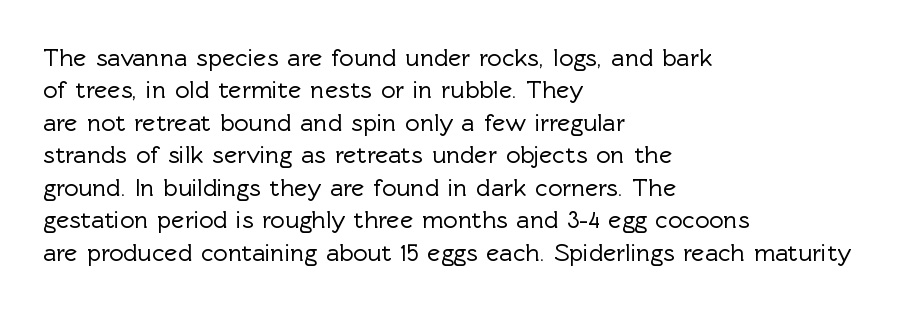
{"italic": "no", "underline": "no", "align": "left", "line_spacing": "normal", "line_spacing_ratio": 1.3, "letter_spacing": "normal", "letter_spacing_em": 0.0, "glyph_px": 25}
